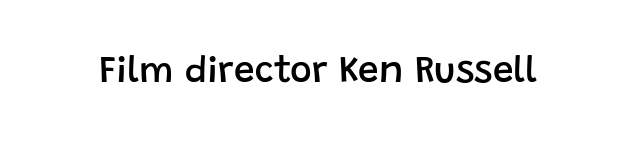
{"serif": "no", "italic": "no", "bold": "semi", "weight": "semibold", "width": "normal", "stroke_contrast": "low", "x_height": "large", "monospaced": "no", "underline": "no", "letter_spacing": "normal", "letter_spacing_em": 0.0, "glyph_px": 37}
